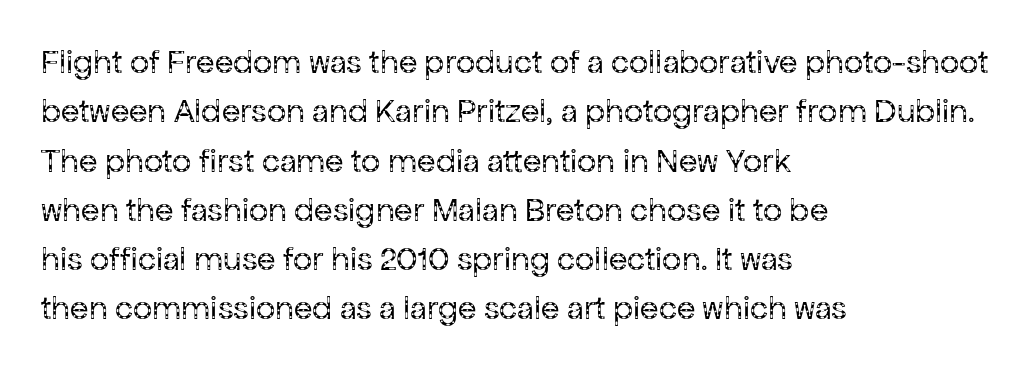
{"serif": "no", "italic": "no", "bold": "no", "weight": "regular", "width": "normal", "stroke_contrast": "low", "x_height": "medium", "monospaced": "no", "underline": "no", "align": "left", "line_spacing": "normal", "line_spacing_ratio": 1.45, "letter_spacing": "normal", "letter_spacing_em": 0.0, "glyph_px": 34}
